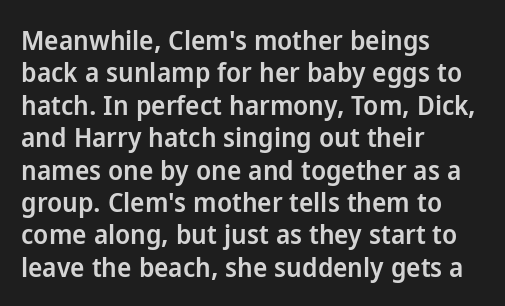
Q: Is the text bold? A: Semi-bold.
Q: Is the text italic (slanted)? A: No, it is upright.
Q: Is the text underlined? A: No.
Q: How is the paragraph aligned? A: Left-aligned.
Q: Is the spacing between letters normal or unusually wide? A: Normal.
